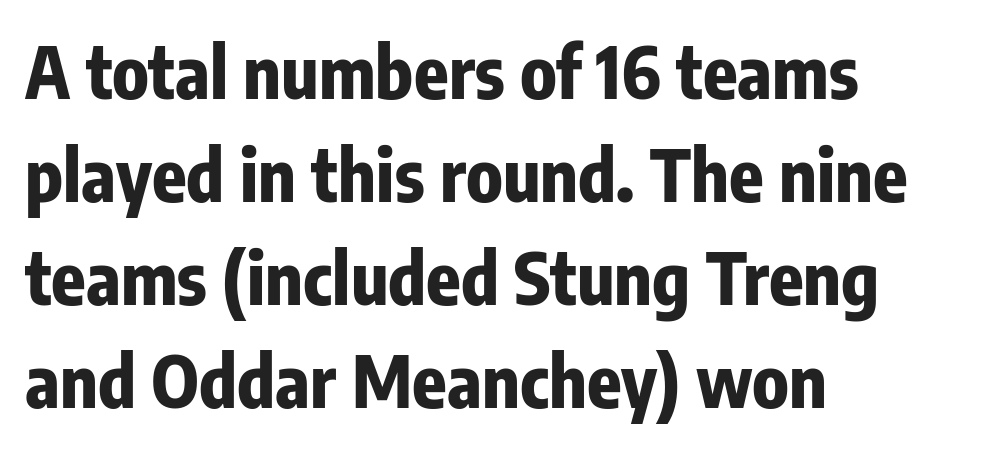
{"serif": "no", "italic": "no", "bold": "yes", "weight": "bold", "width": "condensed", "stroke_contrast": "low", "x_height": "medium", "monospaced": "no", "underline": "no", "align": "left", "line_spacing": "normal", "line_spacing_ratio": 1.45, "letter_spacing": "normal", "letter_spacing_em": 0.0, "glyph_px": 71}
